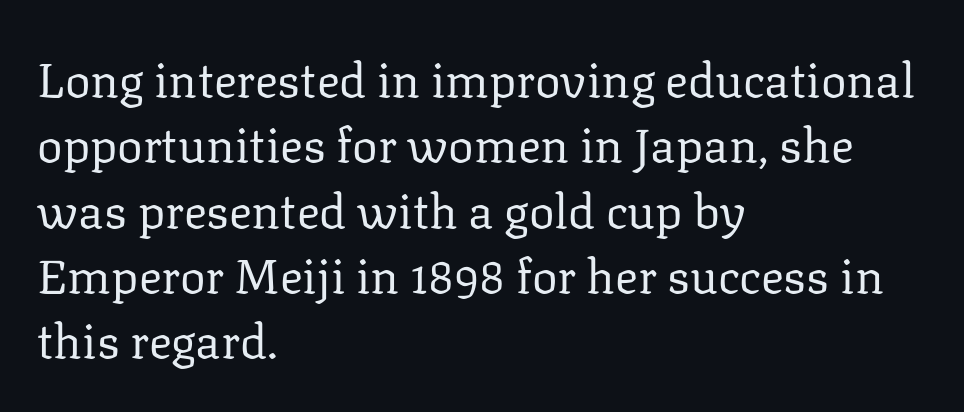
The letters stand straight up with perfectly vertical stems. The glyphs are unaccompanied by any horizontal stroke below them. The weight would be labelled regular, book, light, or lighter still. Each line starts at the same left margin while the right side varies. The designer went with a serif here, giving each stem small feet.
